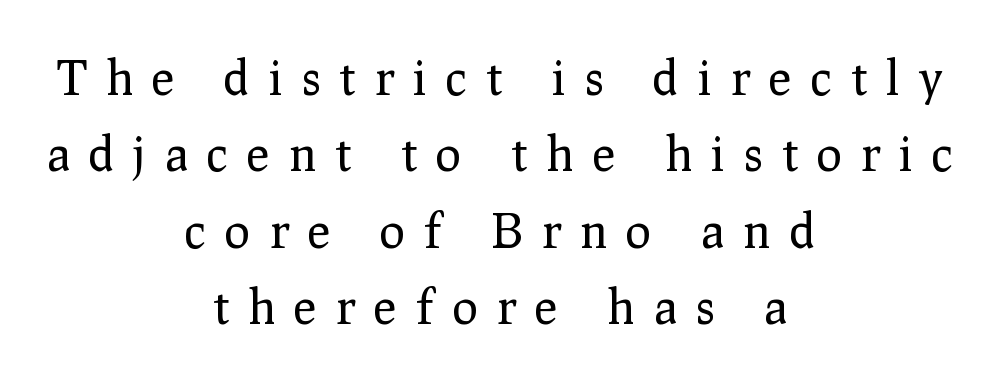
These lines have a slow, spaced-out rhythm from letter to letter. Notice how descenders clear the ascenders below comfortably — that's standard leading. Every row of glyphs is offset so its center matches the block's center. A roman cut, with each character standing at attention.
